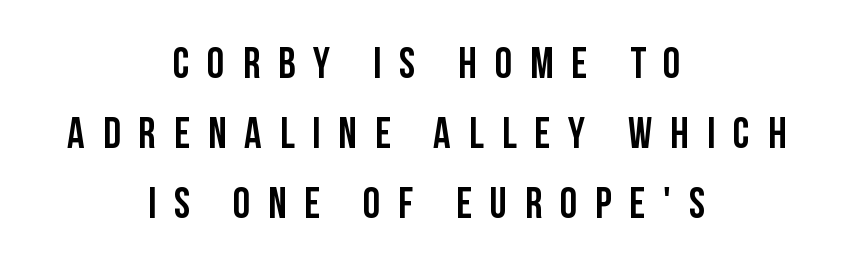
The image shows 43 px condensed sans-serif type, upright; set centered, normal line spacing (1.63x), unusually wide letter spacing (+0.42 em), not underlined; low stroke contrast and a large x-height.
